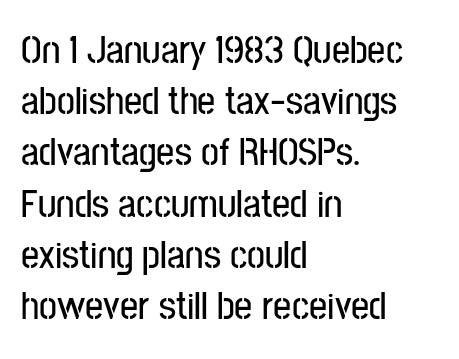
The image shows 40 px condensed sans-serif type, upright; set left-aligned, normal line spacing (1.28x), normal letter spacing, not underlined; low stroke contrast and a medium x-height.
